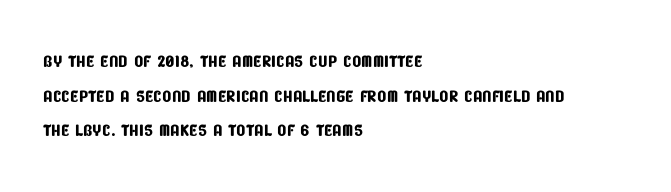
{"underline": "no", "align": "left", "line_spacing": "normal", "line_spacing_ratio": 1.44, "letter_spacing": "normal", "letter_spacing_em": 0.0, "glyph_px": 24}
